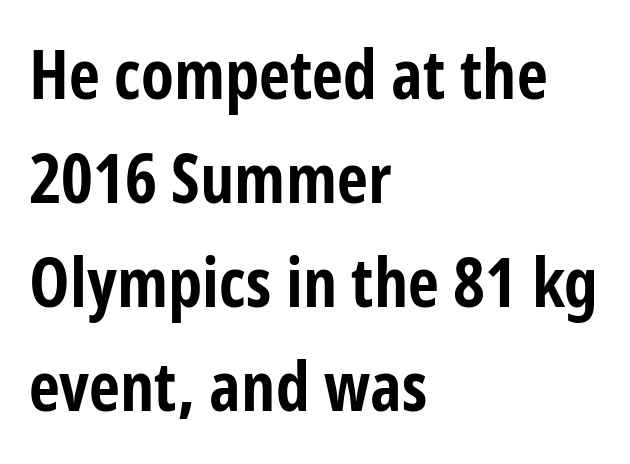
The image shows 68 px bold, condensed sans-serif type, upright; set left-aligned, normal line spacing (1.53x), normal letter spacing, not underlined; low stroke contrast and a medium x-height.
